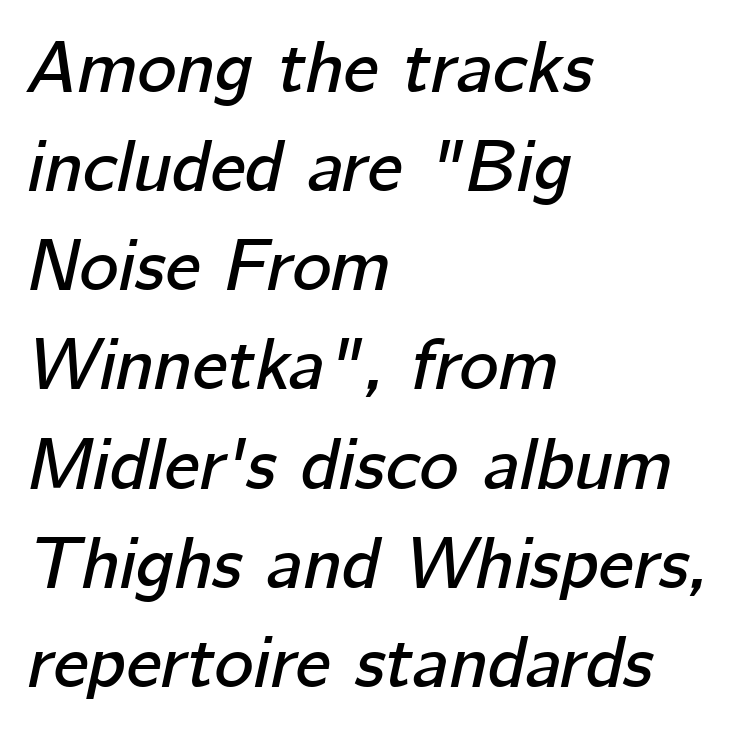
Italic? Definitely — the glyphs are oblique. A clean baseline with only descenders dipping below it. Tracking value appears to be zero — textbook default spacing. Is this a fixed-width face? No — the glyphs have proportional, varying widths.
